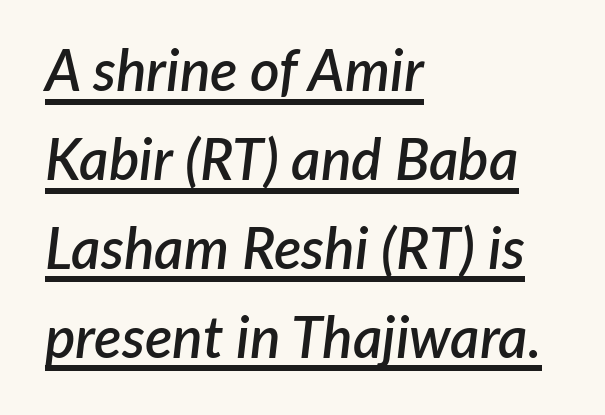
The image shows 57 px semibold type, italic (leaning right); set left-aligned, normal line spacing (1.56x), normal letter spacing, underlined; low stroke contrast and a medium x-height.
